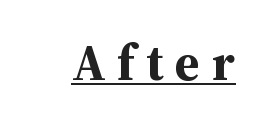
{"serif": "yes", "italic": "no", "bold": "yes", "weight": "bold", "width": "normal", "stroke_contrast": "medium", "x_height": "medium", "monospaced": "no", "underline": "yes", "letter_spacing": "wide", "letter_spacing_em": 0.24, "glyph_px": 50}
